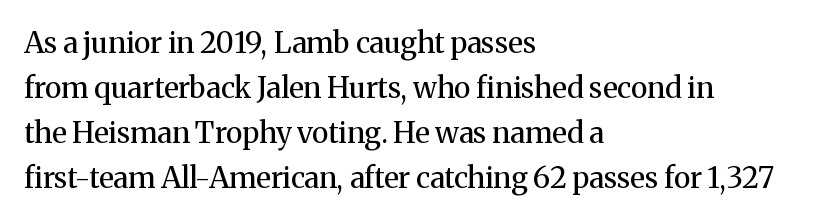
{"serif": "yes", "italic": "no", "bold": "no", "weight": "regular", "width": "normal", "stroke_contrast": "medium", "x_height": "medium", "monospaced": "no", "underline": "no", "align": "left", "line_spacing": "normal", "line_spacing_ratio": 1.55, "letter_spacing": "normal", "letter_spacing_em": 0.0, "glyph_px": 29}
